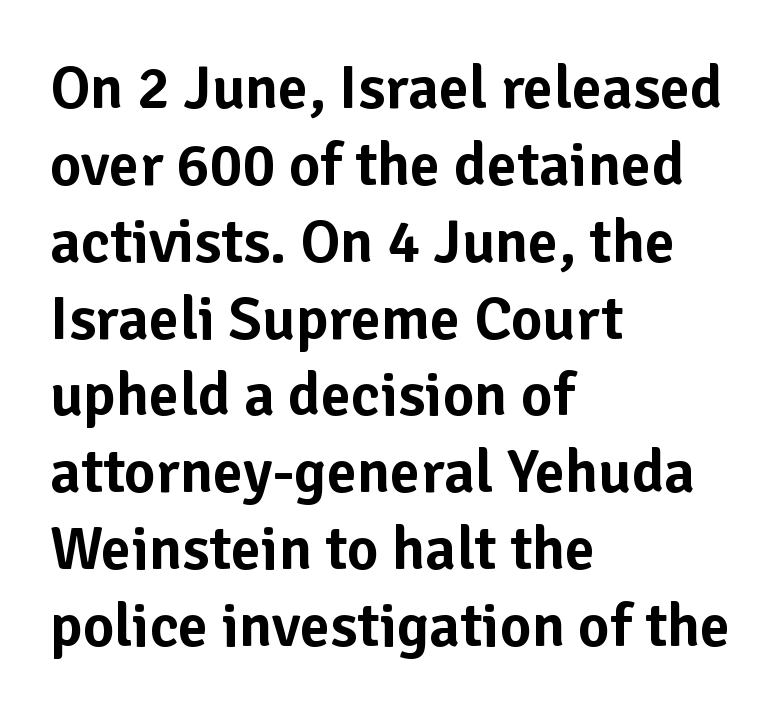
Q: Is the text italic (slanted)? A: No, it is upright.
Q: Is the typeface a serif or a sans-serif typeface? A: Sans-serif.
Q: Is the text underlined? A: No.
Q: How is the paragraph aligned? A: Left-aligned.
Q: Is the spacing between letters normal or unusually wide? A: Normal.
Q: Is the spacing between lines tight, normal or loose? A: Normal.
Q: Width (condensed, normal, or wide)? A: Normal.
Q: Stroke contrast? A: Low.
Q: x-height? A: Medium.
Q: Monospaced? A: No.
